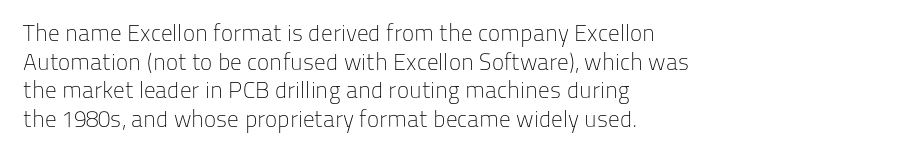
Beneath every word, the page is bare. On a weight scale, this lands at 450 or below. Look at the tracking — it's just the regular setting, nothing added. The typesetter chose a ragged-right arrangement here. Upright lettering throughout.
